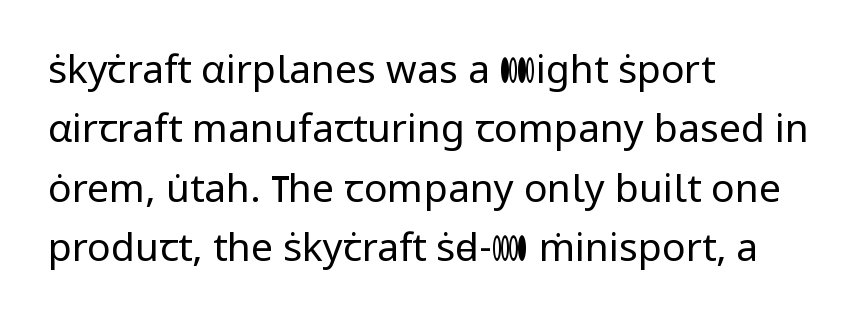
The image shows 39 px regular-weight sans-serif type, upright; set left-aligned, normal line spacing (1.52x), normal letter spacing, not underlined; low stroke contrast and a medium x-height.
